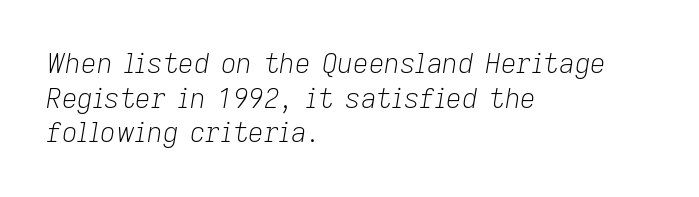
Q: Is the text bold? A: No.
Q: Is the text italic (slanted)? A: Yes, it leans right by about 9 degrees.
Q: Is the text underlined? A: No.
Q: How is the paragraph aligned? A: Left-aligned.
Q: Is the spacing between letters normal or unusually wide? A: Normal.
Q: Is the spacing between lines tight, normal or loose? A: Normal.
